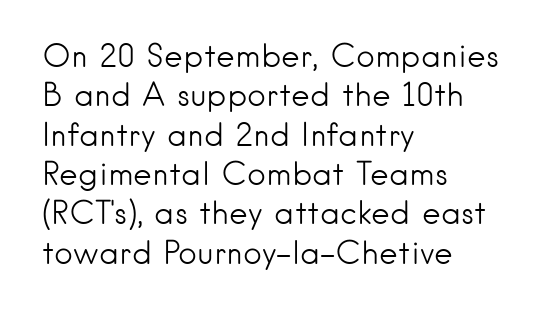
Tracking value appears to be zero — textbook default spacing. Unmarked baselines from the first word to the last. The letterforms sit at book weight or below. The face used here is proportionally spaced, like ordinary book or web type. Every row of glyphs begins at an identical x-position on the left.
